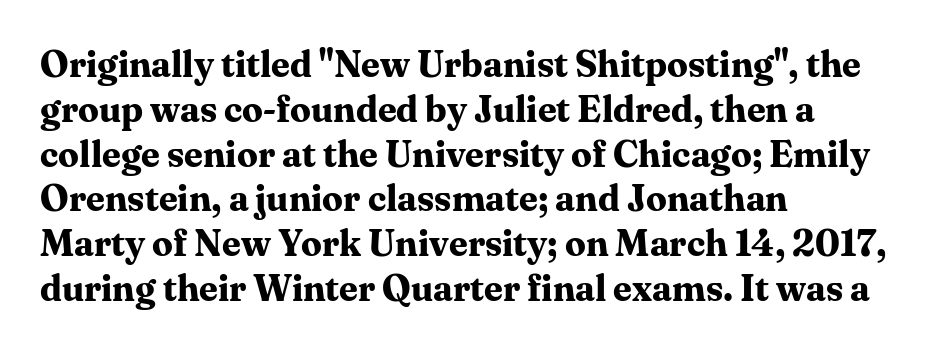
The image shows 37 px bold serif type, upright; set left-aligned, line spacing 1.21x, normal letter spacing, not underlined; medium stroke contrast and a medium x-height.
